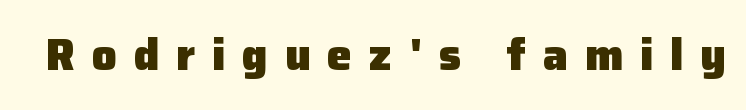
The image shows 44 px heavy sans-serif type, upright; set unusually wide letter spacing (+0.38 em), not underlined; low stroke contrast and a medium x-height.
